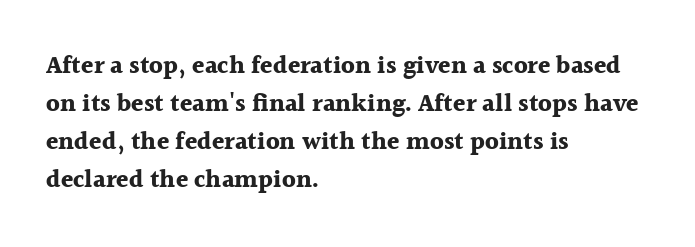
Leftover space on each line is placed entirely after the last word. Normally led — the rows are evenly, conventionally spaced. Type without underlining. Here the glyphs are tracked normally, forming tight word shapes.
